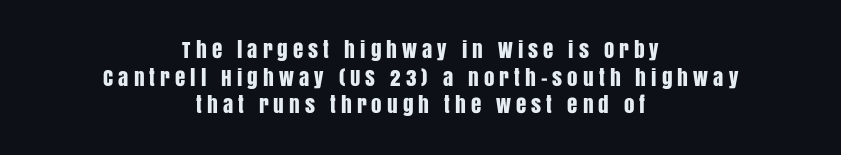
{"italic": "no", "underline": "no", "align": "center", "line_spacing": "normal", "line_spacing_ratio": 1.31, "letter_spacing": "wide", "letter_spacing_em": 0.24, "glyph_px": 21}
